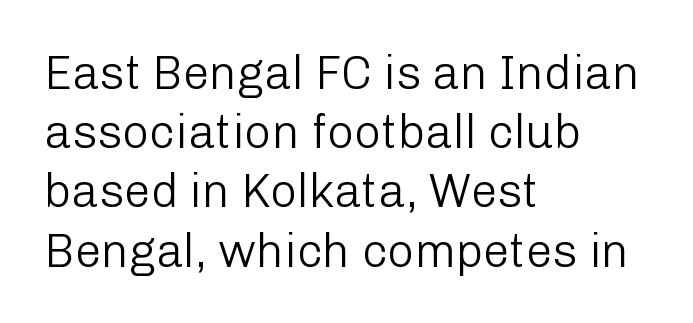
The letterforms sit at book weight or below. The letters advance in unequal steps, a hallmark of proportional type. Evenly set lines give the paragraph a standard silhouette. The type sits square on the baseline with zero lean. The type is set solid horizontally, with unmodified tracking. Font category for this specimen: sans-serif.
